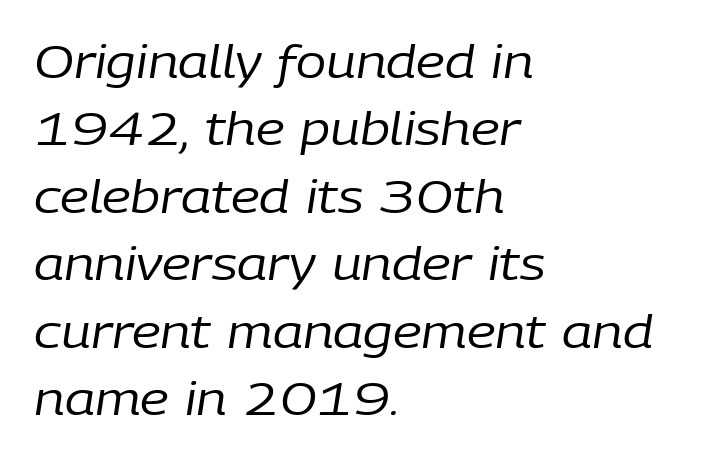
Ink coverage per letter is moderate at most. The passage shown is not underscored anywhere. The type is set solid horizontally, with unmodified tracking. Short and long lines alike share a common starting point at left. This sample has the flowing, uneven cadence of proportional lettering.
